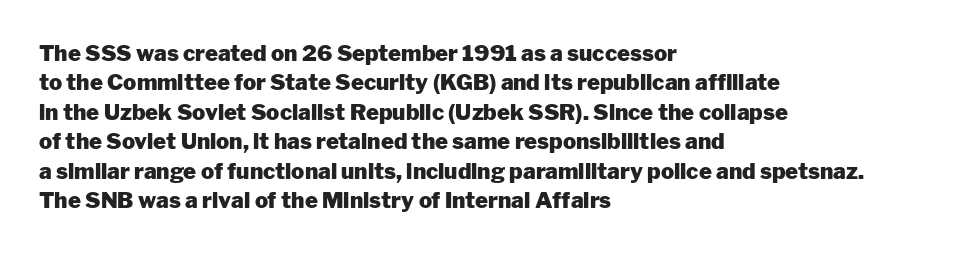
The image shows 22 px bold type, upright; set left-aligned, normal line spacing (1.34x), normal letter spacing, not underlined.
